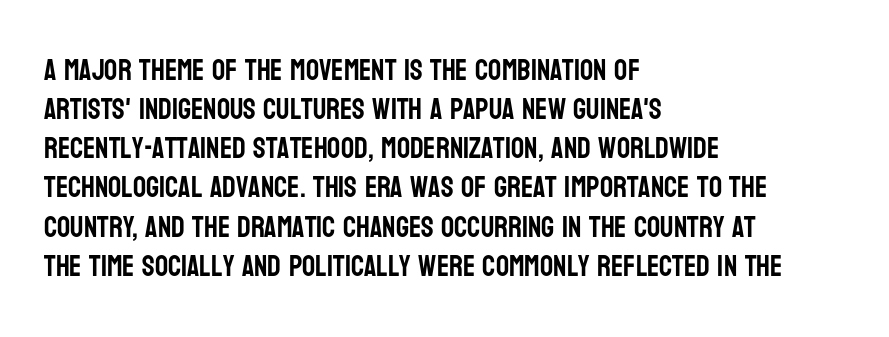
The image shows 29 px condensed sans-serif type, upright; set left-aligned, normal line spacing (1.35x), normal letter spacing, not underlined; low stroke contrast and a large x-height.
